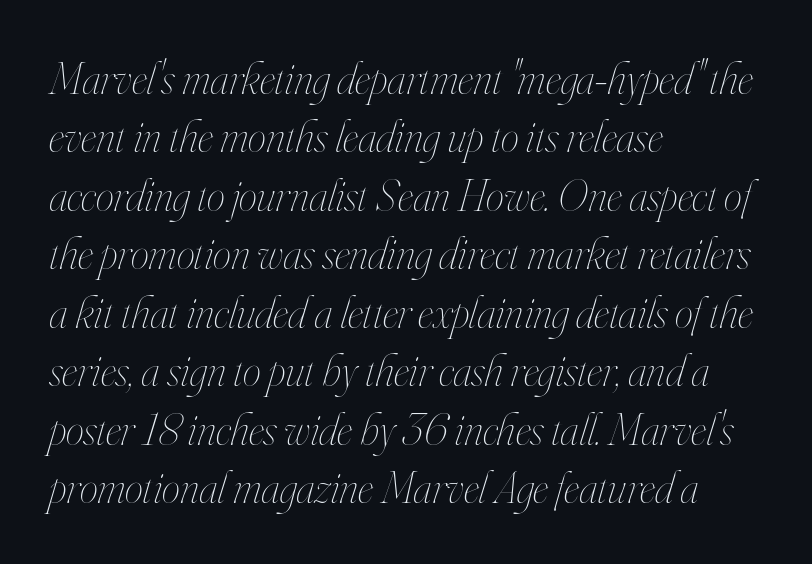
{"italic": "yes", "lean": "right", "slant_degrees": 16, "bold": "no", "weight": "thin", "width": "condensed", "stroke_contrast": "high", "x_height": "small", "monospaced": "no", "underline": "no", "align": "left", "line_spacing": "normal", "line_spacing_ratio": 1.27, "letter_spacing": "normal", "letter_spacing_em": 0.0, "glyph_px": 46}
